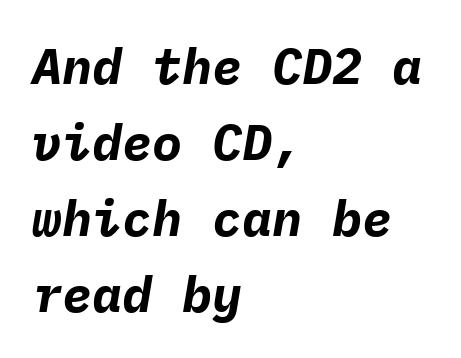
The image shows 50 px bold type, italic (leaning right), monospaced; set left-aligned, normal line spacing (1.52x), normal letter spacing, not underlined; low stroke contrast and a medium x-height.
